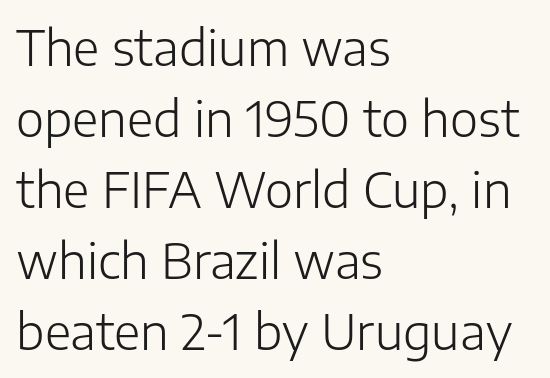
The image shows 48 px light sans-serif type, upright; set left-aligned, normal line spacing (1.48x), normal letter spacing, not underlined; low stroke contrast and a medium x-height.
